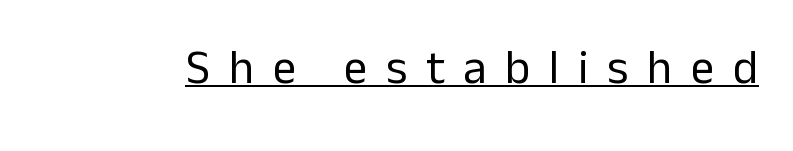
Q: Is the text bold? A: No.
Q: Is the text italic (slanted)? A: No, it is upright.
Q: Is the typeface a serif or a sans-serif typeface? A: Sans-serif.
Q: Is the text underlined? A: Yes.
Q: Is the spacing between letters normal or unusually wide? A: Unusually wide.
Q: Width (condensed, normal, or wide)? A: Normal.
Q: Stroke contrast? A: Low.
Q: x-height? A: Medium.
Q: Monospaced? A: No.
